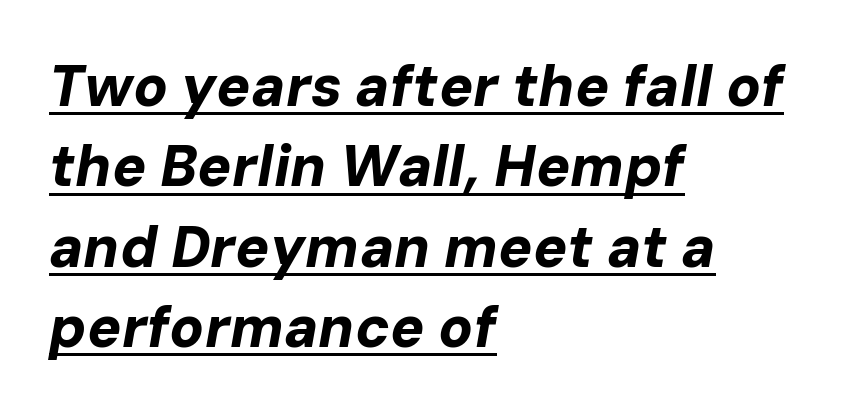
{"italic": "yes", "lean": "right", "slant_degrees": 10, "bold": "yes", "weight": "bold", "width": "normal", "stroke_contrast": "low", "x_height": "medium", "monospaced": "no", "underline": "yes", "align": "left", "line_spacing": "normal", "line_spacing_ratio": 1.41, "letter_spacing": "normal", "letter_spacing_em": 0.0, "glyph_px": 57}
